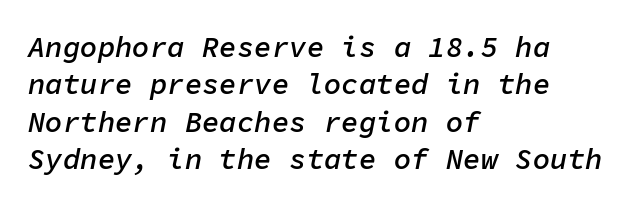
{"italic": "yes", "lean": "right", "slant_degrees": 11, "bold": "semi", "weight": "semibold", "width": "normal", "stroke_contrast": "low", "x_height": "medium", "monospaced": "yes", "underline": "no", "align": "left", "line_spacing": "normal", "line_spacing_ratio": 1.29, "letter_spacing": "normal", "letter_spacing_em": 0.0, "glyph_px": 29}
